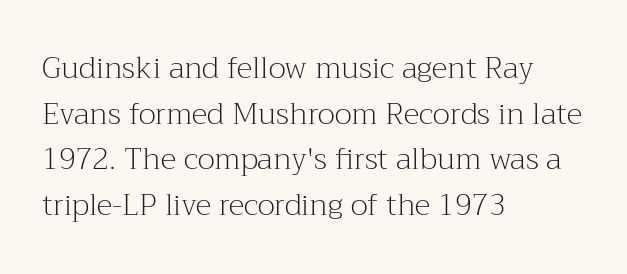
{"serif": "yes", "italic": "no", "bold": "no", "weight": "light", "width": "normal", "stroke_contrast": "medium", "x_height": "medium", "monospaced": "no", "underline": "no", "align": "left", "line_spacing": "normal", "line_spacing_ratio": 1.52, "letter_spacing": "normal", "letter_spacing_em": 0.0, "glyph_px": 30}
